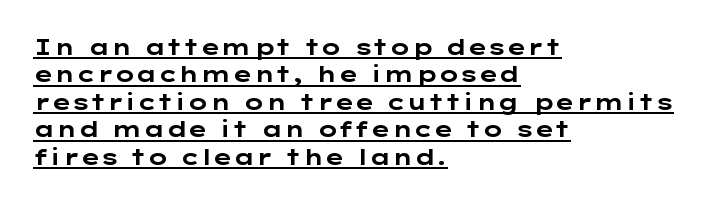
The image shows 22 px bold type, upright; set left-aligned, normal line spacing (1.25x), normal letter spacing, underlined.
